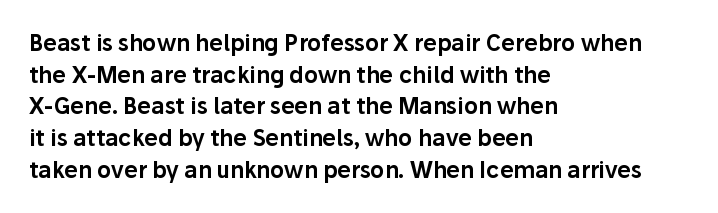
Q: Is the text italic (slanted)? A: No, it is upright.
Q: Is the text underlined? A: No.
Q: How is the paragraph aligned? A: Left-aligned.
Q: Is the spacing between letters normal or unusually wide? A: Normal.
Q: Is the spacing between lines tight, normal or loose? A: Normal.
